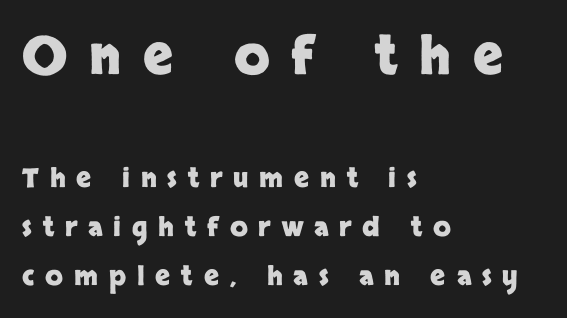
Q: Is the text bold? A: Yes.
Q: Is the text italic (slanted)? A: No, it is upright.
Q: Is the typeface a serif or a sans-serif typeface? A: Sans-serif.
Q: Is the text underlined? A: No.
Q: How is the paragraph aligned? A: Left-aligned.
Q: Is the spacing between letters normal or unusually wide? A: Unusually wide.
Q: Which block of text is set in a larger size, the first (top) or the second (bottom)? A: The first (top) one.
Q: Width (condensed, normal, or wide)? A: Normal.
Q: Stroke contrast? A: Low.
Q: x-height? A: Large.
Q: Monospaced? A: No.
